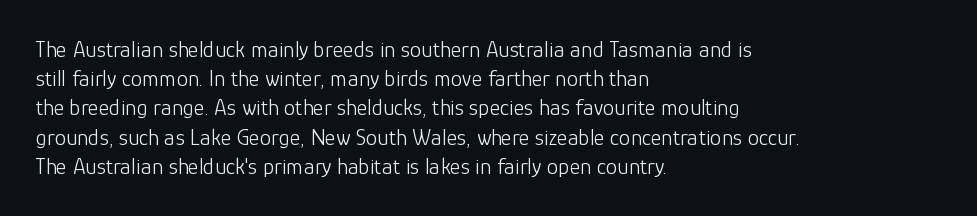
The image shows 23 px text type, upright; set left-aligned, normal line spacing (1.27x), normal letter spacing, not underlined.
